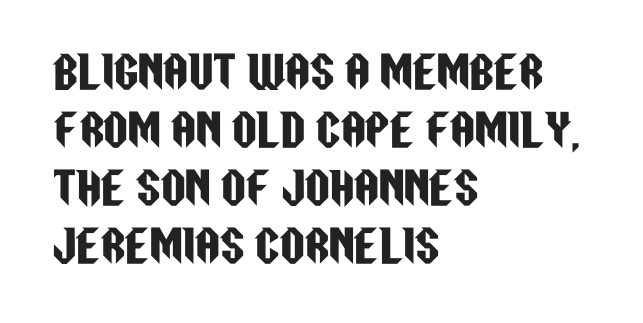
The rendering anchors every line to the left-hand side. Anything drawn beneath the words? Only blank space. The lines sit at an ordinary, default distance from one another. The type is set solid horizontally, with unmodified tracking. A typesetter would call this proportional, since set widths differ per character.
